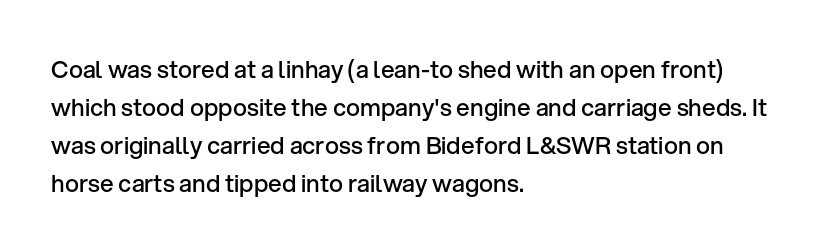
{"italic": "no", "bold": "semi", "underline": "no", "align": "left", "line_spacing": "normal", "line_spacing_ratio": 1.59, "letter_spacing": "normal", "letter_spacing_em": 0.0, "glyph_px": 24}
